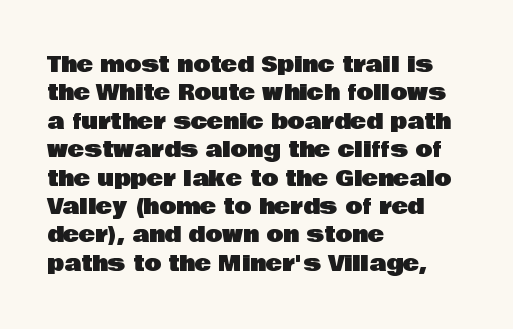
{"italic": "no", "underline": "no", "align": "left", "line_spacing": "normal", "line_spacing_ratio": 1.29, "letter_spacing": "normal", "letter_spacing_em": 0.0, "glyph_px": 22}
